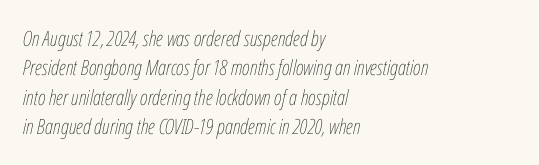
Compared with ordinary roman type, these characters are visibly tilted. Tracking here is standard; glyphs follow each other at the usual distance. Words float on clear page, feet unadorned. These lines sit exactly where default settings would place them.
